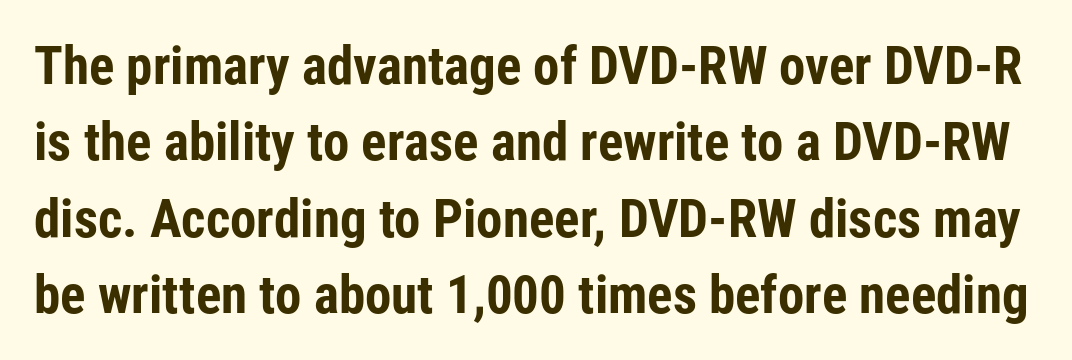
The image shows 53 px bold, condensed sans-serif type, upright; set normal line spacing (1.44x), normal letter spacing, not underlined; low stroke contrast and a medium x-height.
